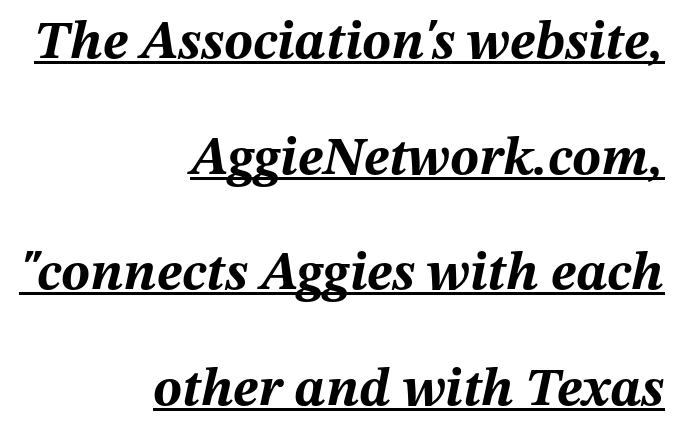
Q: Is the text bold? A: Yes.
Q: Is the text italic (slanted)? A: Yes, it leans right by about 12 degrees.
Q: Is the text underlined? A: Yes.
Q: How is the paragraph aligned? A: Right-aligned.
Q: Is the spacing between letters normal or unusually wide? A: Normal.
Q: Is the spacing between lines tight, normal or loose? A: Loose.
Q: Width (condensed, normal, or wide)? A: Normal.
Q: Stroke contrast? A: Medium.
Q: x-height? A: Medium.
Q: Monospaced? A: No.
